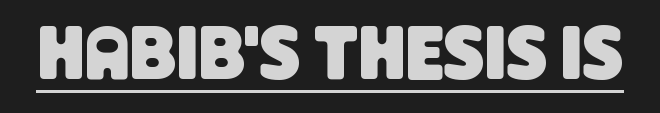
Look at the tracking — it's just the regular setting, nothing added. This is underlined copy, the kind a proofreader might mark for attention. Do the characters align in a grid? No, the font is proportional. Type style note: lacks serifs.
